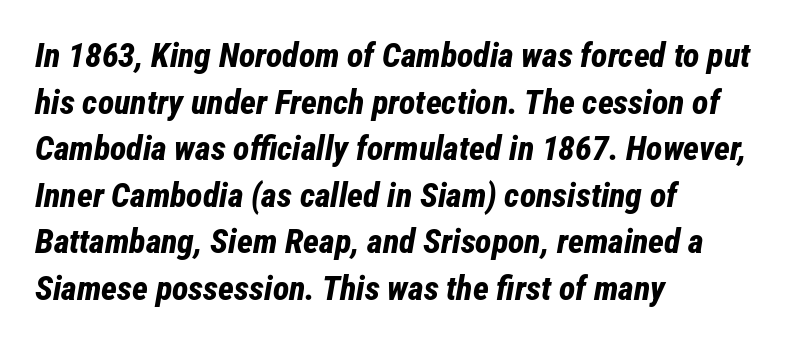
Q: Is the text bold? A: Yes.
Q: Is the text italic (slanted)? A: Yes, it leans right by about 12 degrees.
Q: Is the text underlined? A: No.
Q: How is the paragraph aligned? A: Left-aligned.
Q: Is the spacing between letters normal or unusually wide? A: Normal.
Q: Is the spacing between lines tight, normal or loose? A: Normal.
Q: Width (condensed, normal, or wide)? A: Condensed.
Q: Stroke contrast? A: Low.
Q: x-height? A: Medium.
Q: Monospaced? A: No.
